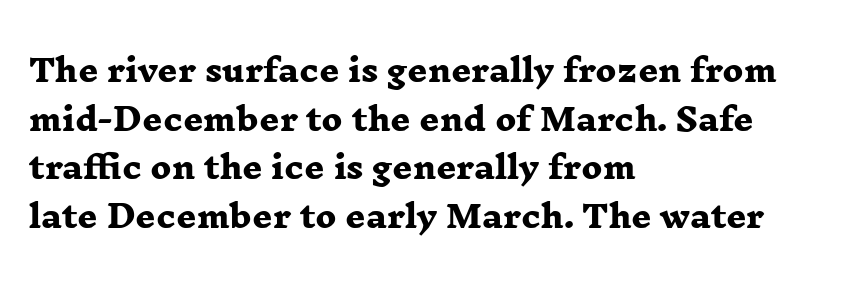
Students, observe: this is what conventionally led text looks like. Descender tails drop into unmarked territory. Character widths vary here, with narrow letters taking less room than wide ones. Typographic density is high because the face is bold. Line beginnings align vertically; line endings do not.
